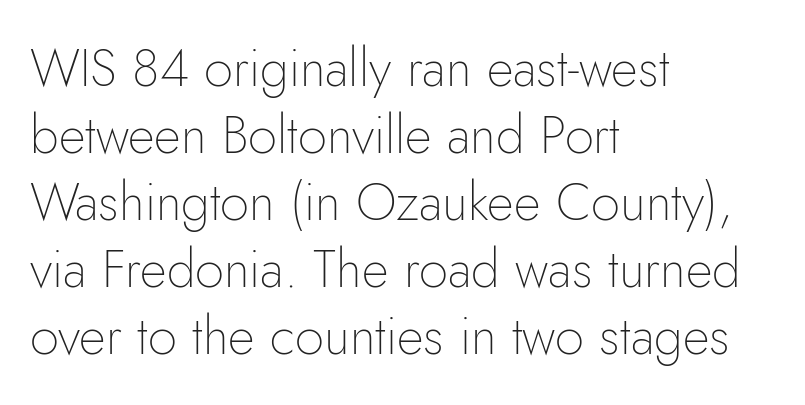
Q: Is the text bold? A: No.
Q: Is the text italic (slanted)? A: No, it is upright.
Q: Is the typeface a serif or a sans-serif typeface? A: Sans-serif.
Q: Is the text underlined? A: No.
Q: How is the paragraph aligned? A: Left-aligned.
Q: Is the spacing between letters normal or unusually wide? A: Normal.
Q: Is the spacing between lines tight, normal or loose? A: Normal.
Q: Width (condensed, normal, or wide)? A: Normal.
Q: Stroke contrast? A: Low.
Q: x-height? A: Small.
Q: Monospaced? A: No.
